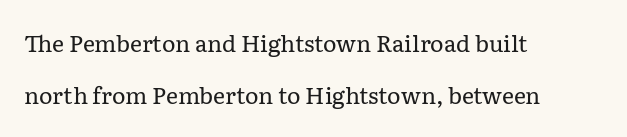
In terms of posture, this sample is upright. Counters stay open thanks to moderate or lighter strokes. Does the leading feel generous? Absolutely, it's lavish. The rag falls on the right side of this text block. Clear beneath every line of the passage.
